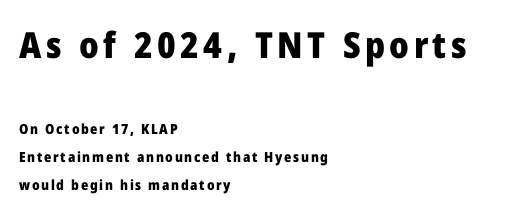
Q: Is the text bold? A: Yes.
Q: Is the text italic (slanted)? A: No, it is upright.
Q: Is the typeface a serif or a sans-serif typeface? A: Sans-serif.
Q: Is the text underlined? A: No.
Q: How is the paragraph aligned? A: Left-aligned.
Q: Is the spacing between lines tight, normal or loose? A: Loose.
Q: Which block of text is set in a larger size, the first (top) or the second (bottom)? A: The first (top) one.
Q: Width (condensed, normal, or wide)? A: Normal.
Q: Stroke contrast? A: Low.
Q: x-height? A: Medium.
Q: Monospaced? A: No.
